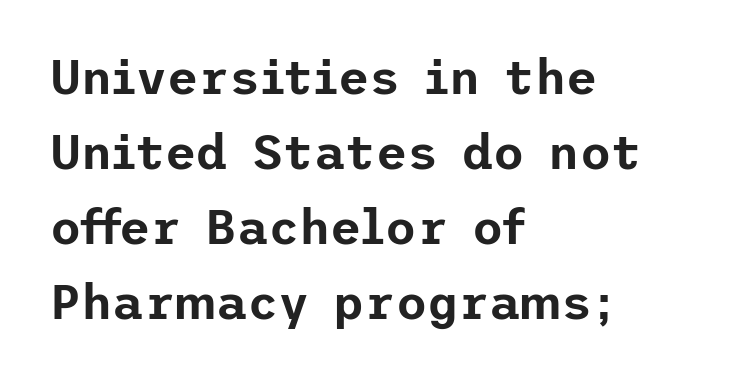
The image shows 48 px sans-serif type, upright; set left-aligned, normal line spacing (1.56x), normal letter spacing, not underlined; low stroke contrast and a medium x-height.
